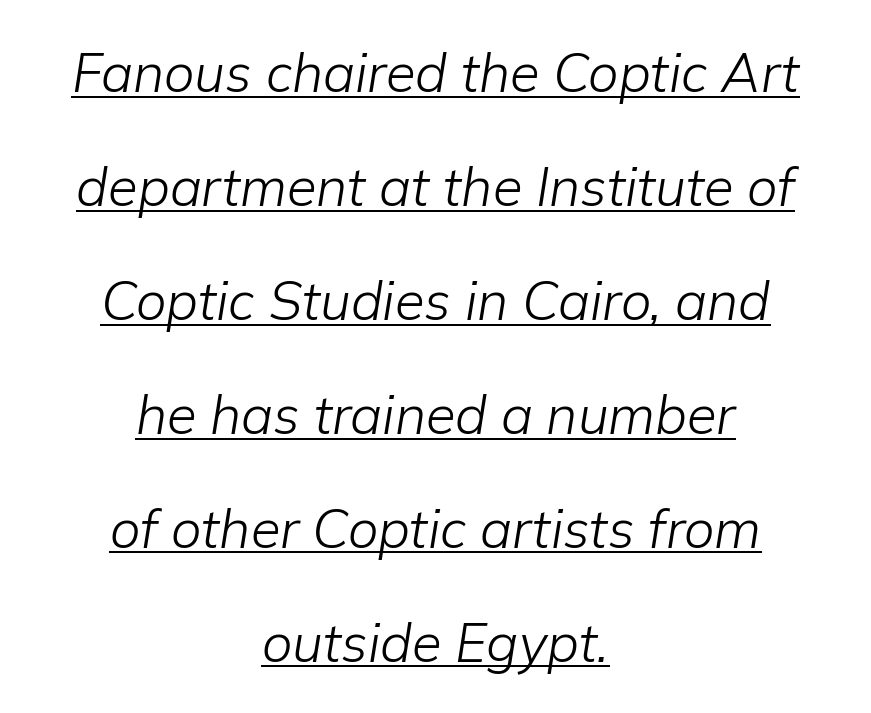
{"italic": "yes", "lean": "right", "slant_degrees": 9, "bold": "no", "weight": "light", "width": "normal", "stroke_contrast": "low", "x_height": "medium", "monospaced": "no", "underline": "yes", "align": "center", "line_spacing": "loose", "line_spacing_ratio": 2.11, "letter_spacing": "normal", "letter_spacing_em": 0.0, "glyph_px": 54}
